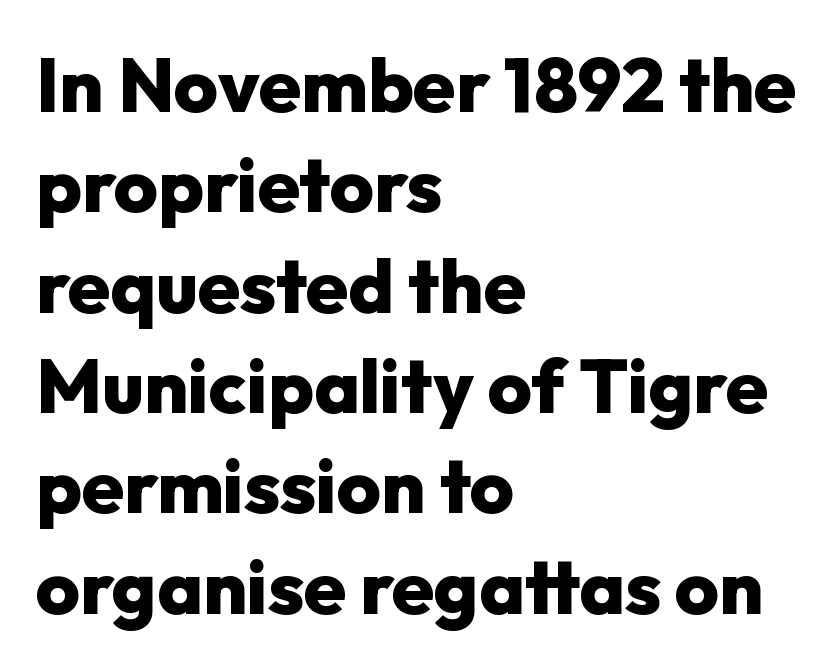
Do the letters lean? They stand straight. Nothing sits at the stroke ends, so this counts as sans-serif. Think of a printed novel: that variable character pitch is what you see here. Horizontal alignment here is leftward, the default for most running prose. Letters rest on an invisible, unmarked baseline.
